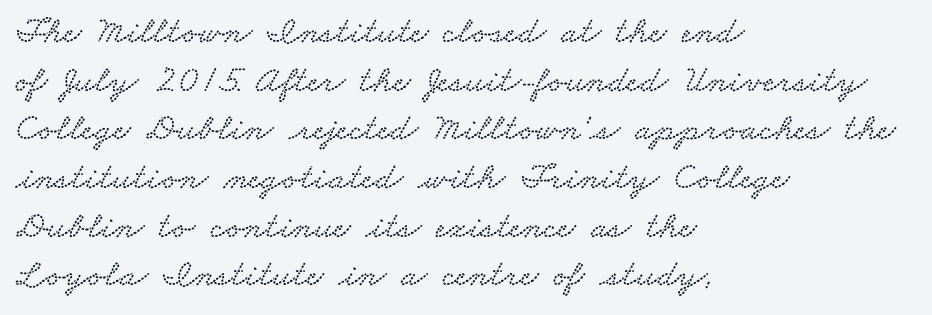
{"serif": "yes", "width": "wide", "stroke_contrast": "low", "x_height": "small", "monospaced": "no", "underline": "no", "align": "left", "line_spacing": "normal", "line_spacing_ratio": 1.28, "letter_spacing": "normal", "letter_spacing_em": 0.0, "glyph_px": 38}
